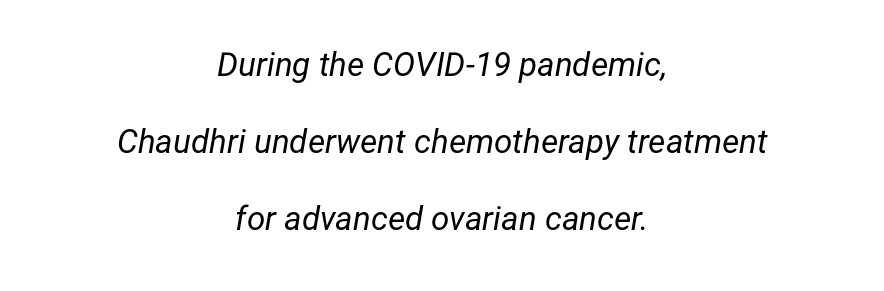
The paragraph shown floats in the horizontal middle. Counters stay open thanks to moderate or lighter strokes. The tracking reads as untouched default to a designer's eye. Do the characters align in a grid? No, the font is proportional. Style check: oblique. Leading is clearly above the norm, producing a sparse column.
